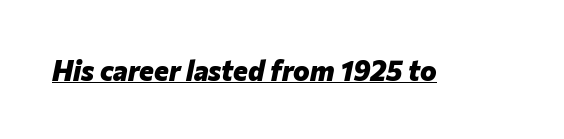
{"italic": "yes", "lean": "right", "slant_degrees": 12, "bold": "yes", "weight": "heavy", "width": "normal", "stroke_contrast": "low", "x_height": "medium", "monospaced": "no", "underline": "yes", "letter_spacing": "normal", "letter_spacing_em": 0.0, "glyph_px": 28}
